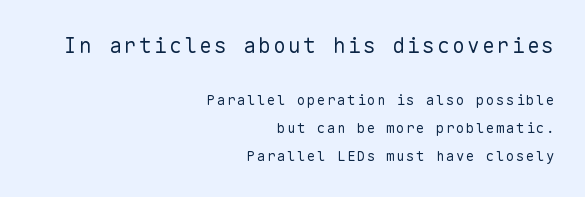
{"italic": "no", "bold": "no", "underline": "no", "align": "right", "line_spacing": "loose", "line_spacing_ratio": 2.0, "larger_block": "first", "size_ratio": 1.5, "glyph_px": 21}
